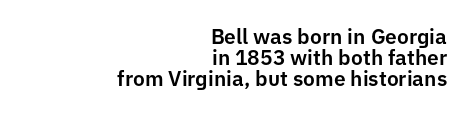
Q: Is the text italic (slanted)? A: No, it is upright.
Q: Is the text underlined? A: No.
Q: How is the paragraph aligned? A: Right-aligned.
Q: Is the spacing between letters normal or unusually wide? A: Normal.
Q: Is the spacing between lines tight, normal or loose? A: Tight.
